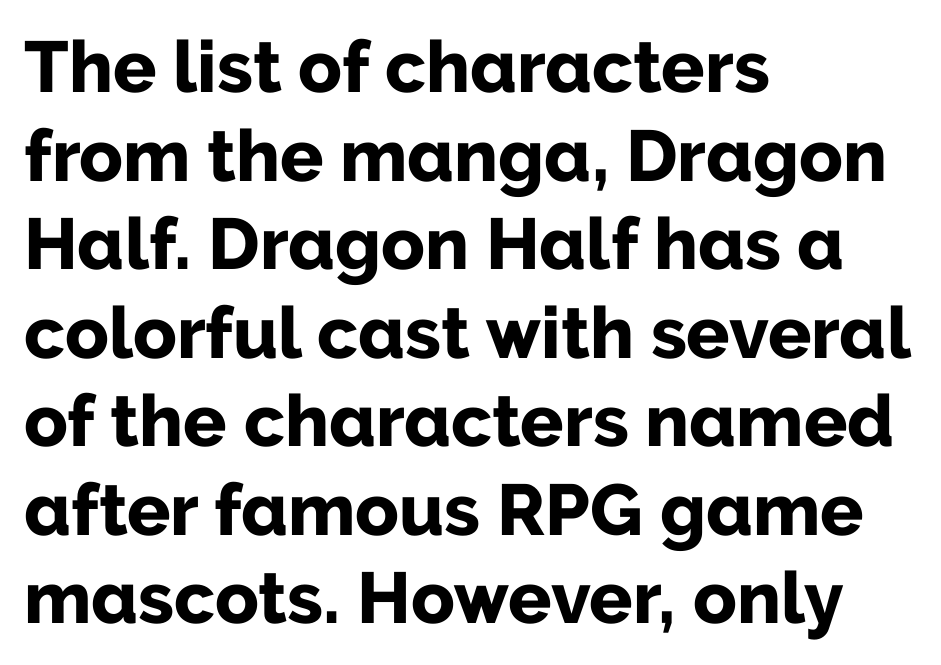
Varying glyph widths throughout — classic text-font behaviour. Is the letter spacing exaggerated? No — it looks like the ordinary default. Notice how the stems are strictly vertical — no italics here. Descender tails drop into unmarked territory. Teacher's note: observe the even left margin — that is flush-left alignment. A full-strength bold gives these letters their thick strokes.
